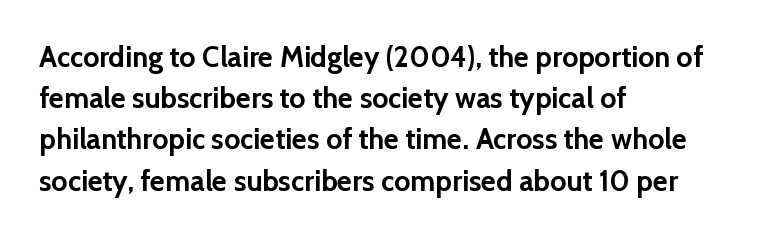
Q: Is the text bold? A: Yes.
Q: Is the text italic (slanted)? A: No, it is upright.
Q: Is the typeface a serif or a sans-serif typeface? A: Sans-serif.
Q: Is the text underlined? A: No.
Q: How is the paragraph aligned? A: Left-aligned.
Q: Is the spacing between letters normal or unusually wide? A: Normal.
Q: Is the spacing between lines tight, normal or loose? A: Normal.
Q: Width (condensed, normal, or wide)? A: Normal.
Q: x-height? A: Medium.
Q: Monospaced? A: No.
